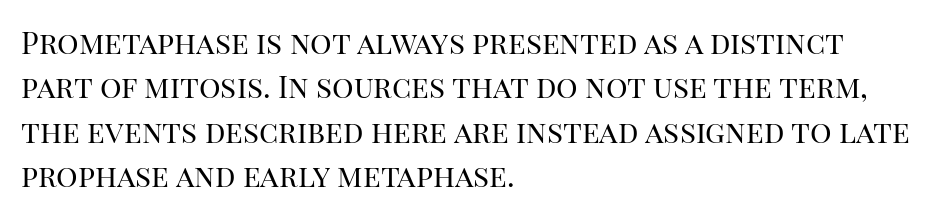
{"serif": "yes", "italic": "no", "bold": "no", "weight": "regular", "width": "normal", "stroke_contrast": "high", "x_height": "large", "monospaced": "no", "underline": "no", "align": "left", "line_spacing": "normal", "line_spacing_ratio": 1.48, "letter_spacing": "normal", "letter_spacing_em": 0.0, "glyph_px": 30}
